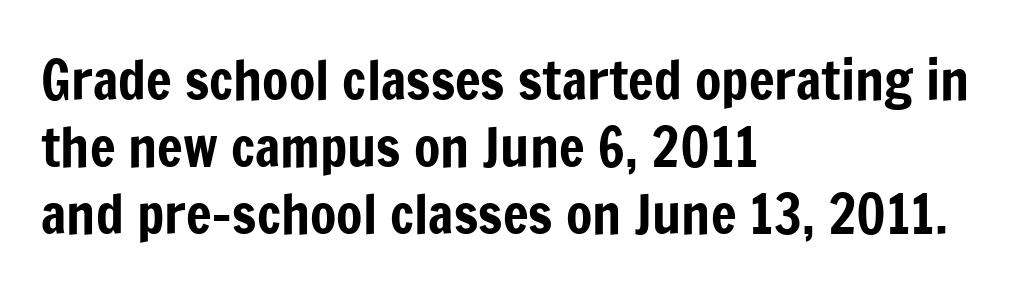
Look at the bottom of the vertical strokes: they stop flat, with no serifs. The strip under each line holds only bare page. Does the lettering tilt? It doesn't — this is upright. Is the block centered? No — it sits flush against the left margin. The horizontal fit of the characters is conventional and even. Looks like regular typesetting: each glyph gets only the width it needs.
